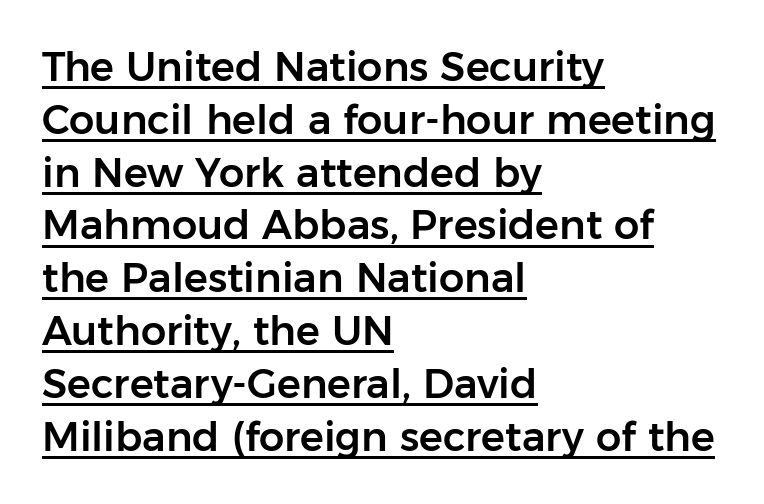
{"serif": "no", "italic": "no", "width": "normal", "stroke_contrast": "low", "x_height": "medium", "monospaced": "no", "underline": "yes", "align": "left", "line_spacing": "normal", "line_spacing_ratio": 1.32, "letter_spacing": "normal", "letter_spacing_em": 0.0, "glyph_px": 40}
